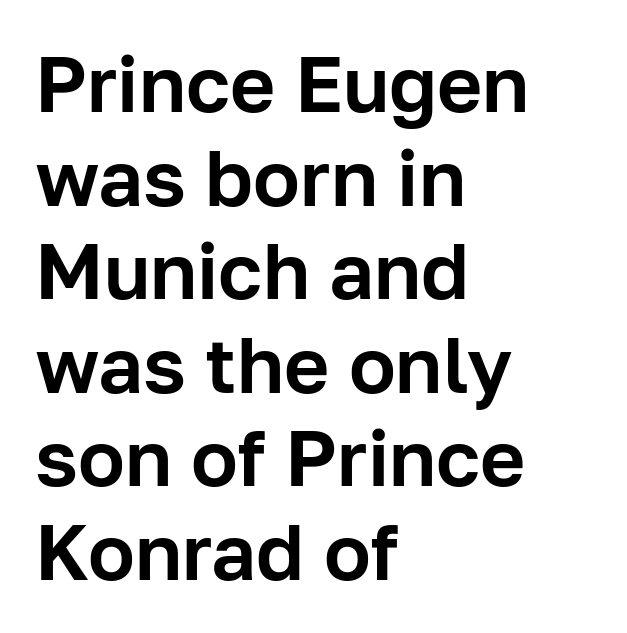
Observe the ordinary spacing: letters are neighbours, not strangers. Type style note: lacks serifs. Looks like regular typesetting: each glyph gets only the width it needs. Casual observation: everything's shoved over to the left.
